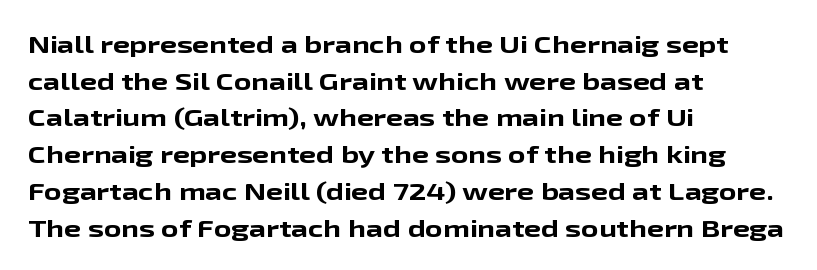
{"italic": "no", "bold": "yes", "underline": "no", "align": "left", "line_spacing": "normal", "line_spacing_ratio": 1.53, "letter_spacing": "normal", "letter_spacing_em": 0.0, "glyph_px": 24}
